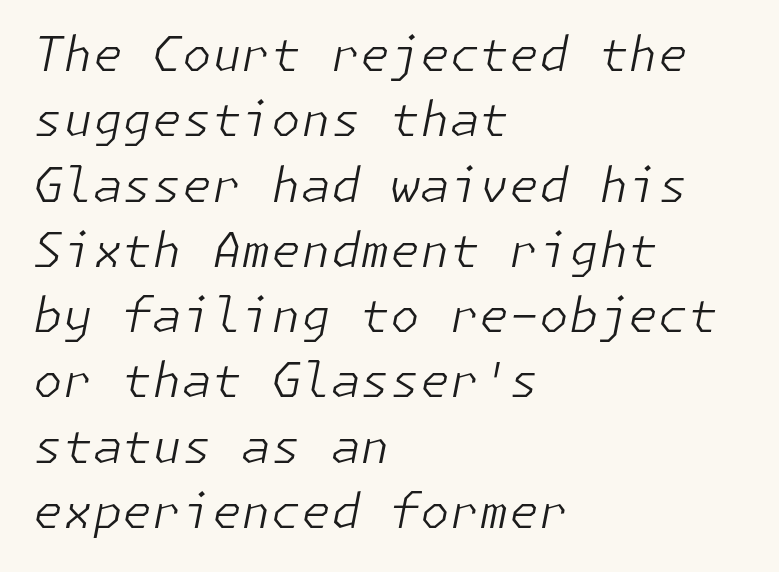
The image shows 48 px light type, italic (leaning right); set left-aligned, normal line spacing (1.36x), normal letter spacing, not underlined; low stroke contrast and a medium x-height.
